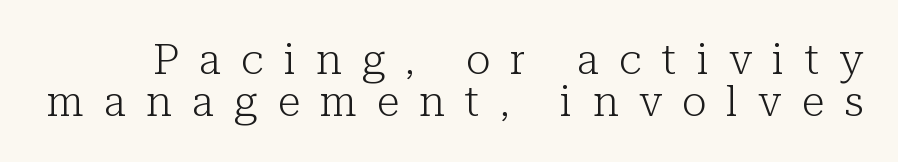
The image shows 42 px light serif type, upright; set tight line spacing (0.99x), unusually wide letter spacing (+0.48 em), not underlined; low stroke contrast and a medium x-height.
